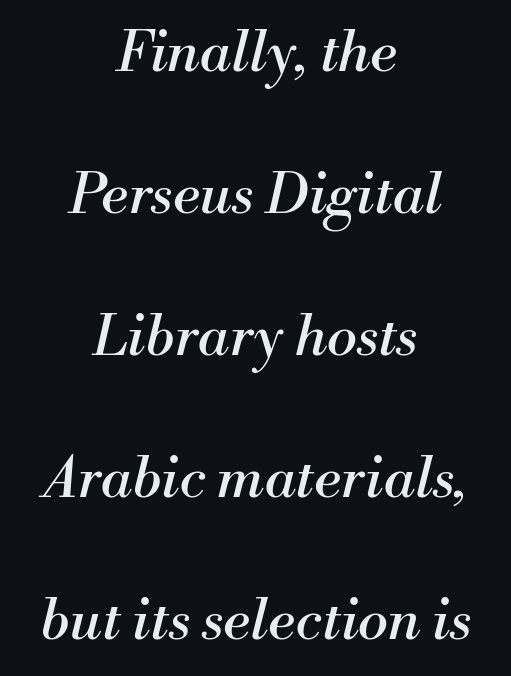
Words appear dense and cohesive because spacing is normal. A typesetter would call this leading open, well beyond the default. The space beneath each line is pristine and unruled. This sample uses a serif face. Every row of glyphs is offset so its center matches the block's center. The typeface has the unassuming heft of standard copy or less.
